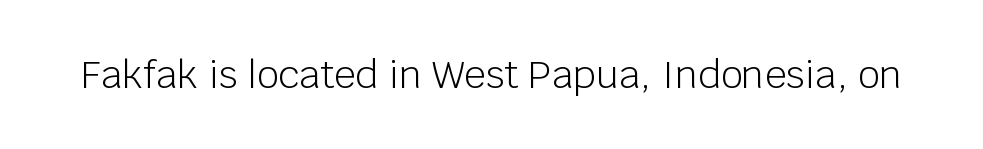
{"serif": "no", "italic": "no", "bold": "no", "weight": "light", "width": "normal", "stroke_contrast": "low", "x_height": "large", "monospaced": "no", "underline": "no", "letter_spacing": "normal", "letter_spacing_em": 0.0, "glyph_px": 38}
